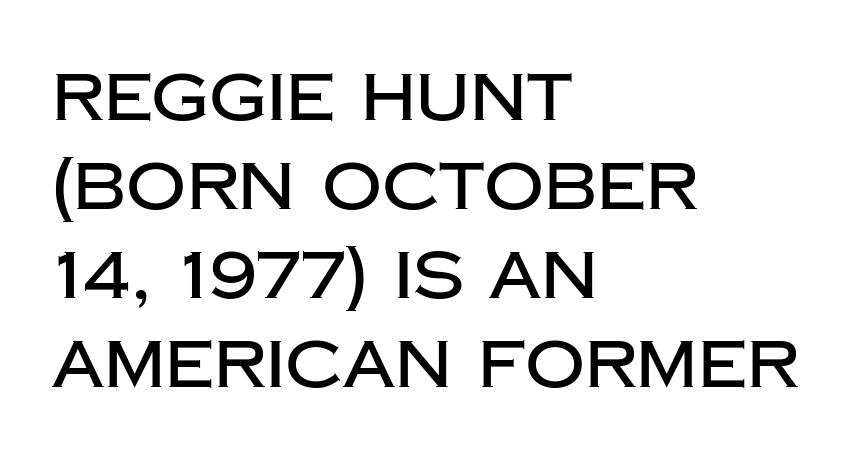
Q: Is the text italic (slanted)? A: No, it is upright.
Q: Is the typeface a serif or a sans-serif typeface? A: Sans-serif.
Q: Is the text underlined? A: No.
Q: How is the paragraph aligned? A: Left-aligned.
Q: Is the spacing between letters normal or unusually wide? A: Normal.
Q: Is the spacing between lines tight, normal or loose? A: Normal.
Q: Width (condensed, normal, or wide)? A: Normal.
Q: Stroke contrast? A: Low.
Q: x-height? A: Large.
Q: Monospaced? A: No.
